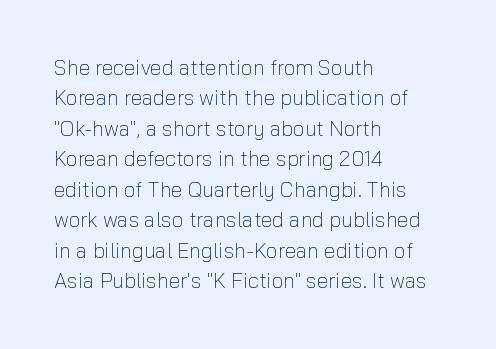
The image shows 21 px text type, upright; set left-aligned, normal line spacing (1.45x), normal letter spacing, not underlined.
